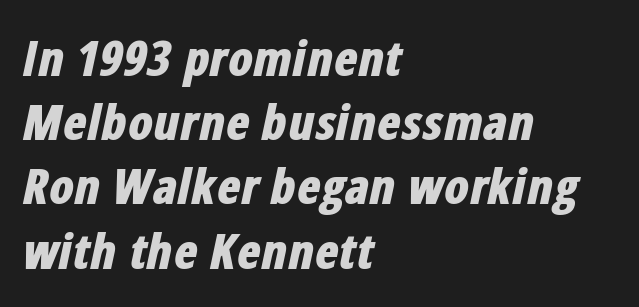
The image shows 49 px bold, condensed type, italic (leaning right); set left-aligned, normal line spacing (1.31x), normal letter spacing, not underlined; low stroke contrast and a medium x-height.
